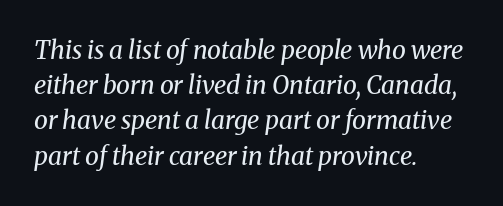
The image shows 25 px text type, italic (leaning right); set left-aligned, normal line spacing (1.41x), normal letter spacing, not underlined.
